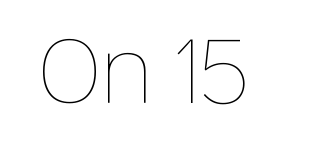
Descenders hang freely into open space. Compared with a typical body face, this is equally light or lighter still. These lines are rendered in a variable-pitch font. Posture: vertical. Tracking value appears to be zero — textbook default spacing.
